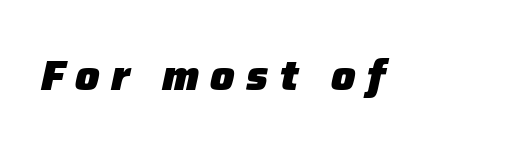
Q: Is the text bold? A: Yes.
Q: Is the text italic (slanted)? A: Yes, it leans right by about 12 degrees.
Q: Is the text underlined? A: No.
Q: Is the spacing between letters normal or unusually wide? A: Unusually wide.
Q: Width (condensed, normal, or wide)? A: Normal.
Q: Stroke contrast? A: Low.
Q: x-height? A: Medium.
Q: Monospaced? A: No.
